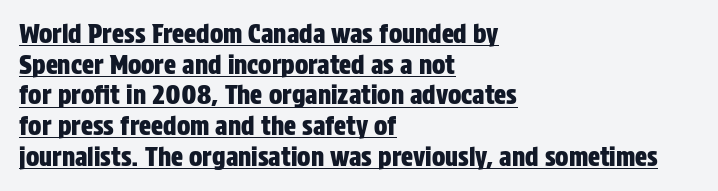
{"italic": "no", "underline": "yes", "align": "left", "line_spacing_ratio": 1.23, "letter_spacing": "normal", "letter_spacing_em": 0.0, "glyph_px": 25}
